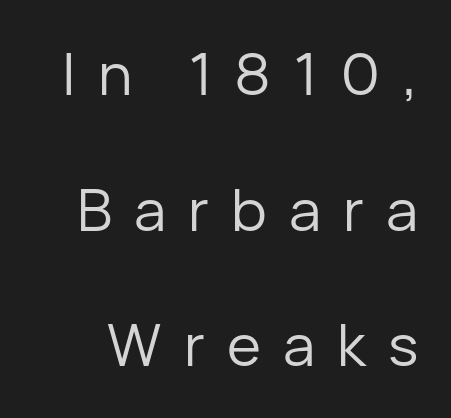
{"serif": "no", "italic": "no", "bold": "no", "weight": "regular", "width": "normal", "stroke_contrast": "low", "x_height": "medium", "monospaced": "no", "underline": "no", "line_spacing": "loose", "line_spacing_ratio": 2.34, "letter_spacing": "wide", "letter_spacing_em": 0.38, "glyph_px": 58}
